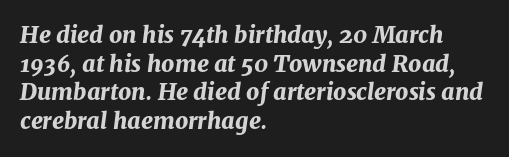
The image shows 23 px bold type, italic (leaning right); set left-aligned, normal line spacing (1.25x), normal letter spacing, not underlined.
